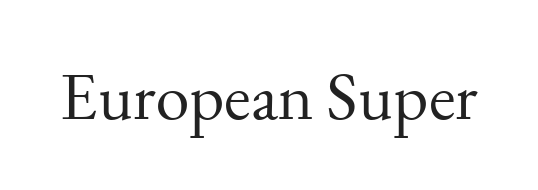
Nothing heavy about these letters — not bold at all. Underline: absent. These lines are rendered in a variable-pitch font. The face used here is seriffed, in the tradition of book romans. Ascenders rise straight up at ninety degrees.
